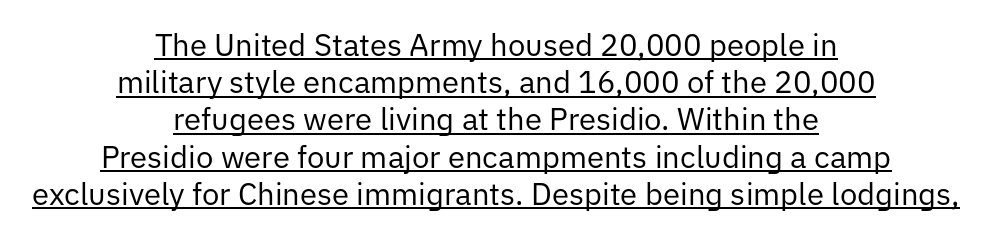
The face used here is rendered with its standard letterfit. Leftover space on each line is divided equally before and after the words. These lines were composed using upright roman letters. Think of a printed novel: that variable character pitch is what you see here.
